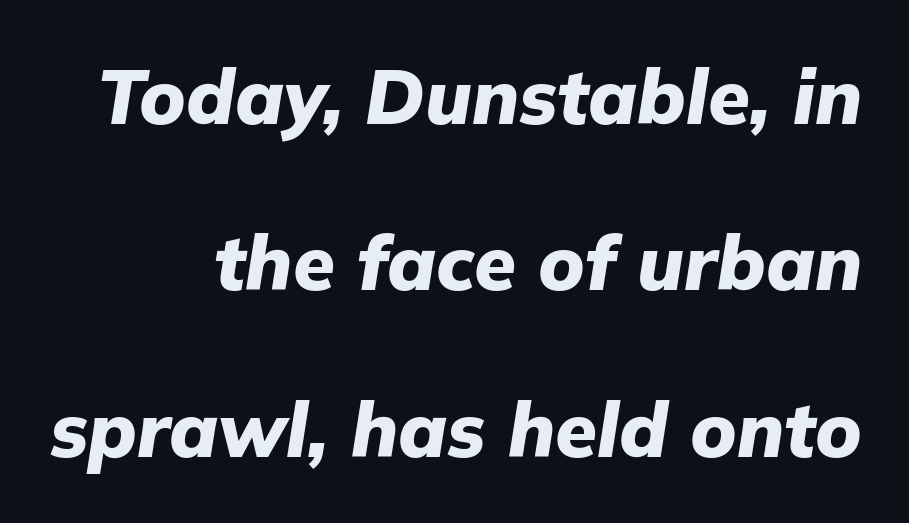
The image shows 76 px heavy type, italic (leaning right); set right-aligned, loose line spacing (2.19x), normal letter spacing, not underlined; low stroke contrast and a medium x-height.
